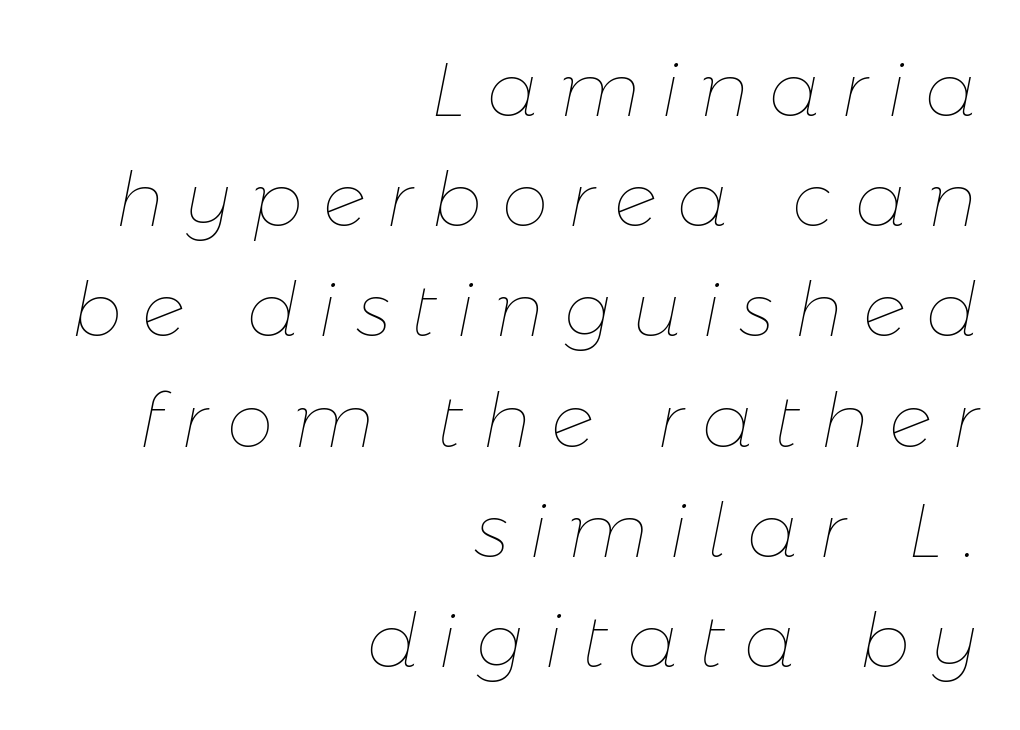
Q: Is the text bold? A: No.
Q: Is the text italic (slanted)? A: Yes, it leans right by about 11 degrees.
Q: Is the text underlined? A: No.
Q: How is the paragraph aligned? A: Right-aligned.
Q: Is the spacing between letters normal or unusually wide? A: Unusually wide.
Q: Is the spacing between lines tight, normal or loose? A: Normal.
Q: Width (condensed, normal, or wide)? A: Normal.
Q: Stroke contrast? A: Low.
Q: x-height? A: Medium.
Q: Monospaced? A: No.
